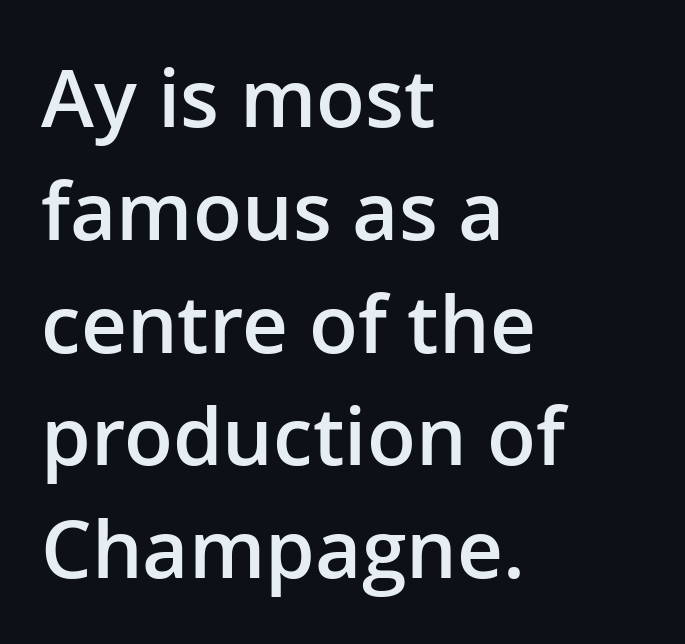
Q: Is the text bold? A: Semi-bold.
Q: Is the text italic (slanted)? A: No, it is upright.
Q: Is the typeface a serif or a sans-serif typeface? A: Sans-serif.
Q: Is the text underlined? A: No.
Q: How is the paragraph aligned? A: Left-aligned.
Q: Is the spacing between letters normal or unusually wide? A: Normal.
Q: Is the spacing between lines tight, normal or loose? A: Normal.
Q: Width (condensed, normal, or wide)? A: Normal.
Q: Stroke contrast? A: Low.
Q: x-height? A: Medium.
Q: Monospaced? A: No.
